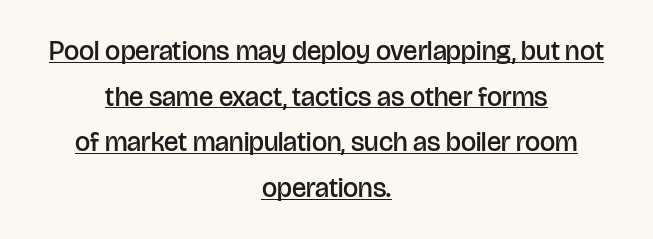
Q: Is the text bold? A: Semi-bold.
Q: Is the text italic (slanted)? A: No, it is upright.
Q: Is the text underlined? A: Yes.
Q: How is the paragraph aligned? A: Centered.
Q: Is the spacing between letters normal or unusually wide? A: Normal.
Q: Is the spacing between lines tight, normal or loose? A: Normal.
